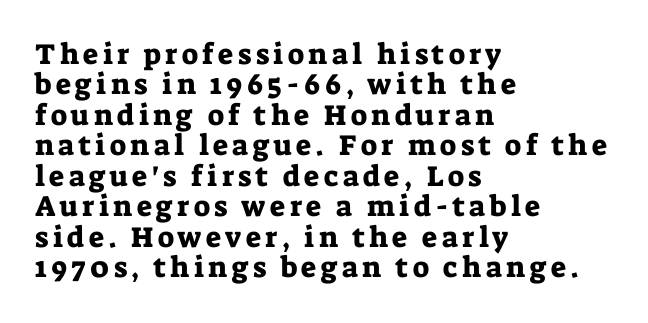
The image shows 29 px serif type, upright; set left-aligned, tight line spacing (1.05x), not underlined; low stroke contrast and a medium x-height.
